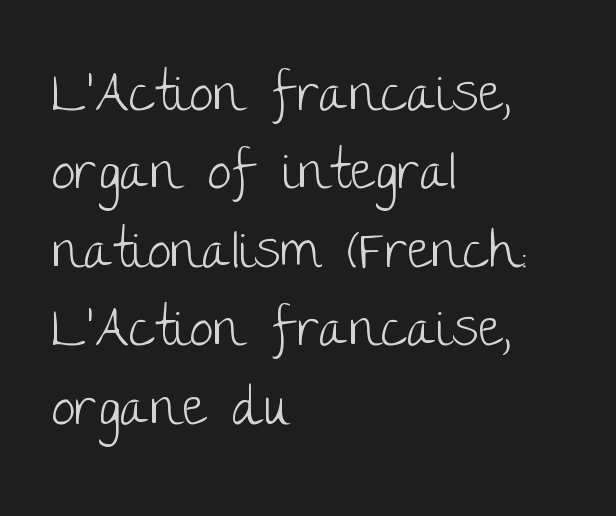
The image shows 53 px light sans-serif type, upright; set left-aligned, normal line spacing (1.48x), normal letter spacing, not underlined; low stroke contrast and a large x-height.
